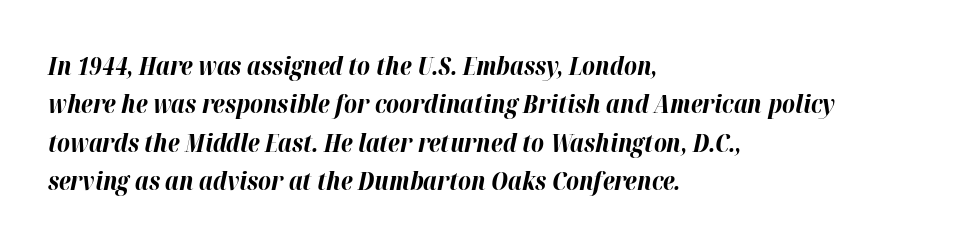
The image shows 25 px bold type, italic (leaning right); set left-aligned, normal line spacing (1.54x), normal letter spacing, not underlined.
